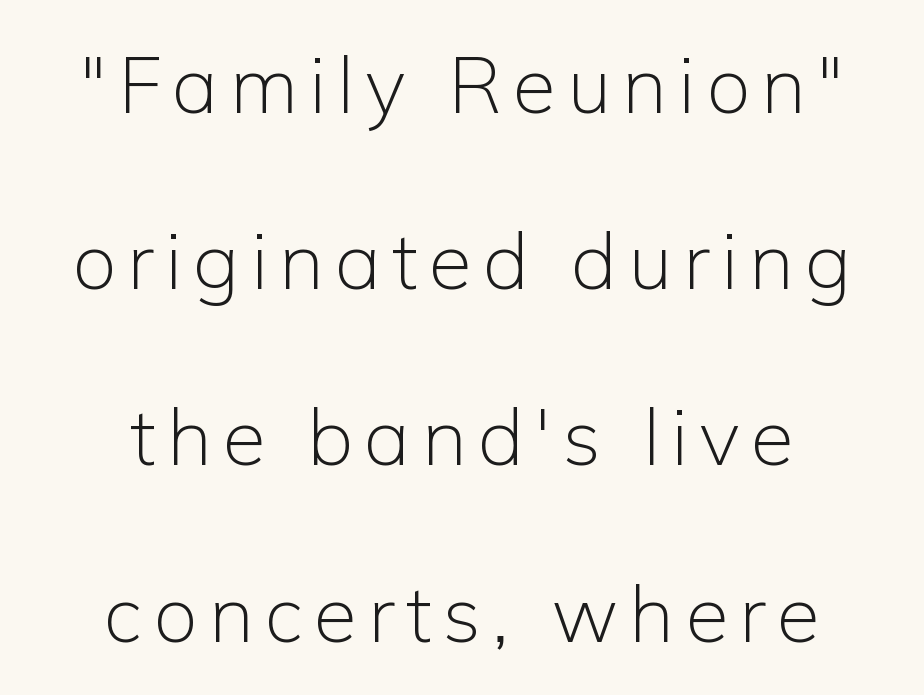
{"serif": "no", "italic": "no", "bold": "no", "weight": "light", "width": "normal", "stroke_contrast": "low", "x_height": "medium", "monospaced": "no", "underline": "no", "align": "center", "line_spacing": "loose", "line_spacing_ratio": 2.23, "glyph_px": 79}
